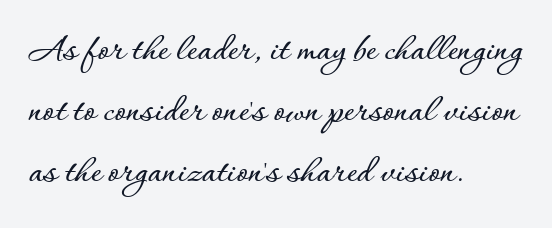
Q: Is the text italic (slanted)? A: Yes.
Q: Is the text underlined? A: No.
Q: How is the paragraph aligned? A: Left-aligned.
Q: Is the spacing between letters normal or unusually wide? A: Normal.
Q: Is the spacing between lines tight, normal or loose? A: Normal.
Q: Width (condensed, normal, or wide)? A: Normal.
Q: Stroke contrast? A: Low.
Q: x-height? A: Small.
Q: Monospaced? A: No.
